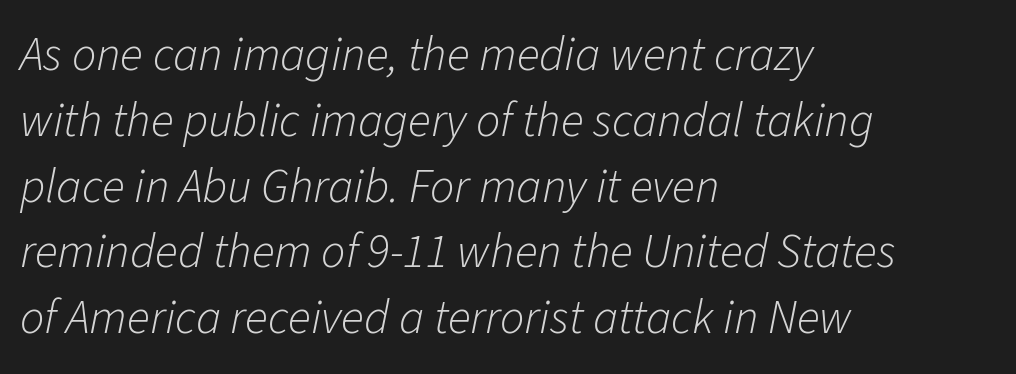
The area under the type is left untouched. The paragraph has a hard left edge and a soft right edge. Italic? Definitely — the glyphs are oblique. The typesetting does not lean heavy: it is not bold. Compared with typical body copy, the letter spacing here is the same.
